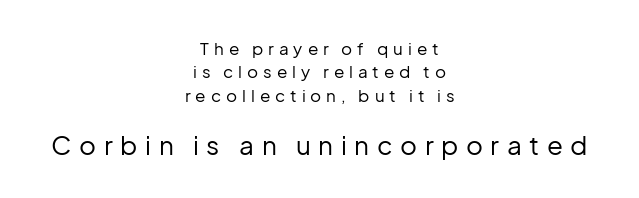
{"italic": "no", "bold": "no", "underline": "no", "align": "center", "line_spacing": "normal", "line_spacing_ratio": 1.37, "letter_spacing": "wide", "letter_spacing_em": 0.29, "larger_block": "second", "size_ratio": 1.53, "glyph_px": 26}
